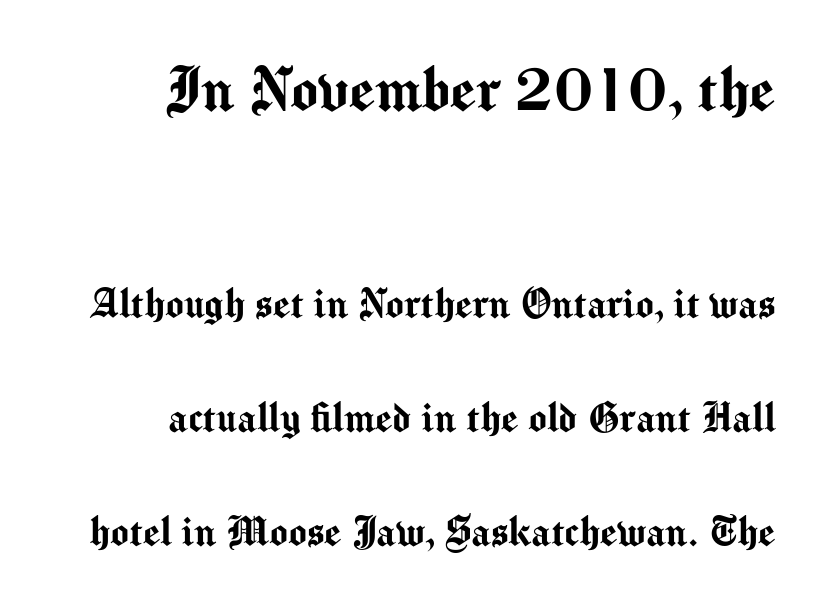
Just letters on the line, the space beneath them empty. Students, note that the glyphs here touch the page at normal intervals. In terms of letterform style, serifs are entirely absent. Does the copy run flush right? Yes — the right margin is perfectly even.
